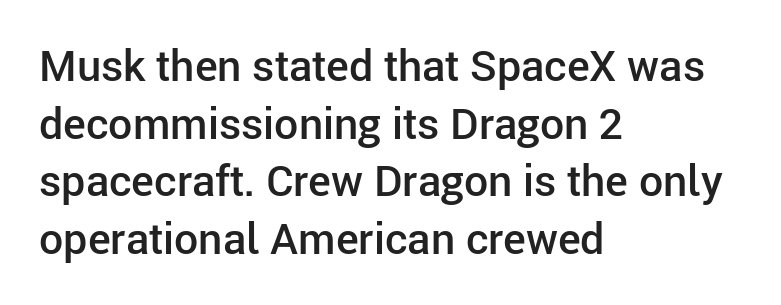
Q: Is the text bold? A: Semi-bold.
Q: Is the text italic (slanted)? A: No, it is upright.
Q: Is the typeface a serif or a sans-serif typeface? A: Sans-serif.
Q: Is the text underlined? A: No.
Q: How is the paragraph aligned? A: Left-aligned.
Q: Is the spacing between letters normal or unusually wide? A: Normal.
Q: Is the spacing between lines tight, normal or loose? A: Normal.
Q: Width (condensed, normal, or wide)? A: Normal.
Q: Stroke contrast? A: Low.
Q: x-height? A: Medium.
Q: Monospaced? A: No.
